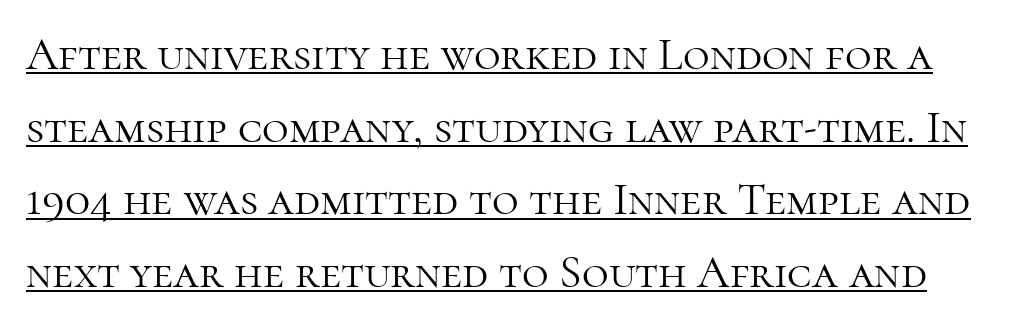
No heavy texture on the line: the type isn't bold. Short note: letters normally spaced. A typesetter would call this proportional, since set widths differ per character. Nope, not italic — everything's standing straight.
